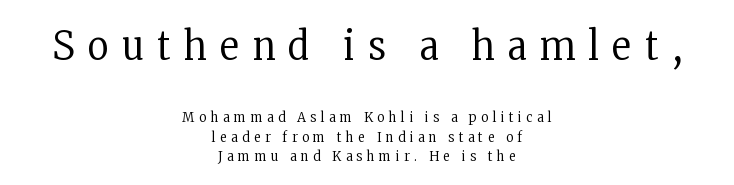
The image shows 41 px regular-weight, condensed serif type, upright; set centered, normal line spacing (1.38x), unusually wide letter spacing (+0.33 em), not underlined; the first (top) block is 2.93x larger; low stroke contrast and a medium x-height.
